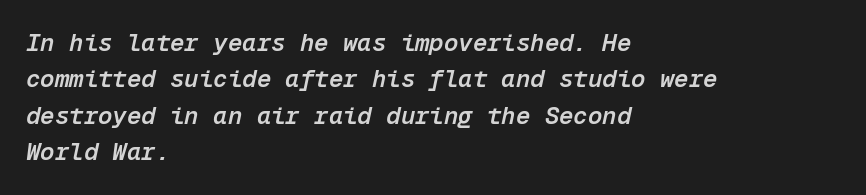
Q: Is the text bold? A: Semi-bold.
Q: Is the text italic (slanted)? A: Yes, it leans right by about 12 degrees.
Q: Is the text underlined? A: No.
Q: How is the paragraph aligned? A: Left-aligned.
Q: Is the spacing between letters normal or unusually wide? A: Normal.
Q: Is the spacing between lines tight, normal or loose? A: Normal.
